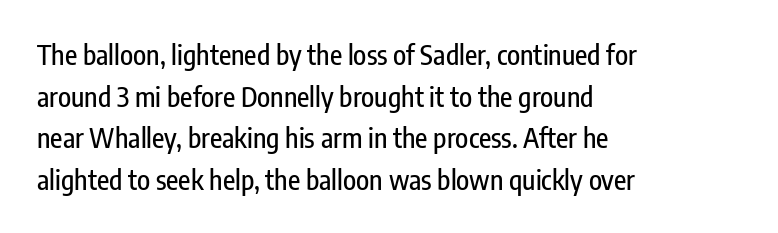
A typesetter would call this zero additional tracking. Line beginnings align vertically; line endings do not. The leading is moderate, giving the passage an even texture. No italicization has been applied; the sample stays upright. This rendering features lettering with no underline.
